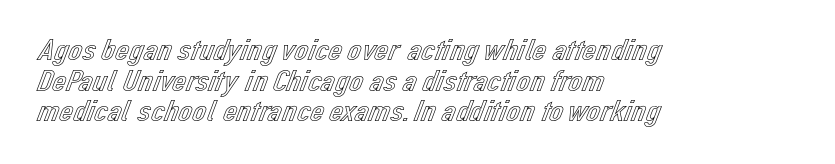
Q: Is the text italic (slanted)? A: Yes.
Q: Is the text underlined? A: No.
Q: How is the paragraph aligned? A: Left-aligned.
Q: Is the spacing between letters normal or unusually wide? A: Normal.
Q: Is the spacing between lines tight, normal or loose? A: Tight.
Q: Width (condensed, normal, or wide)? A: Normal.
Q: x-height? A: Medium.
Q: Monospaced? A: No.
